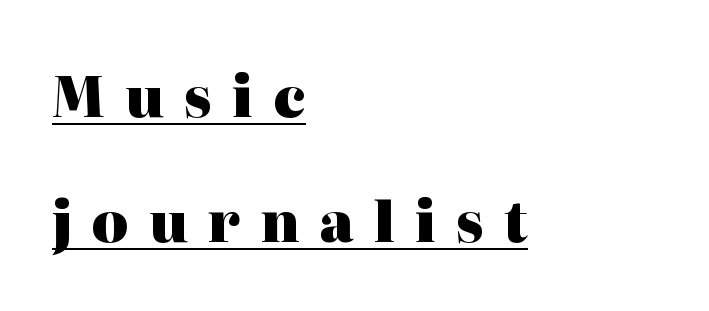
{"serif": "yes", "italic": "no", "bold": "yes", "weight": "heavy", "width": "normal", "stroke_contrast": "high", "x_height": "medium", "monospaced": "no", "underline": "yes", "align": "left", "line_spacing": "loose", "line_spacing_ratio": 2.27, "letter_spacing": "wide", "letter_spacing_em": 0.37, "glyph_px": 55}
